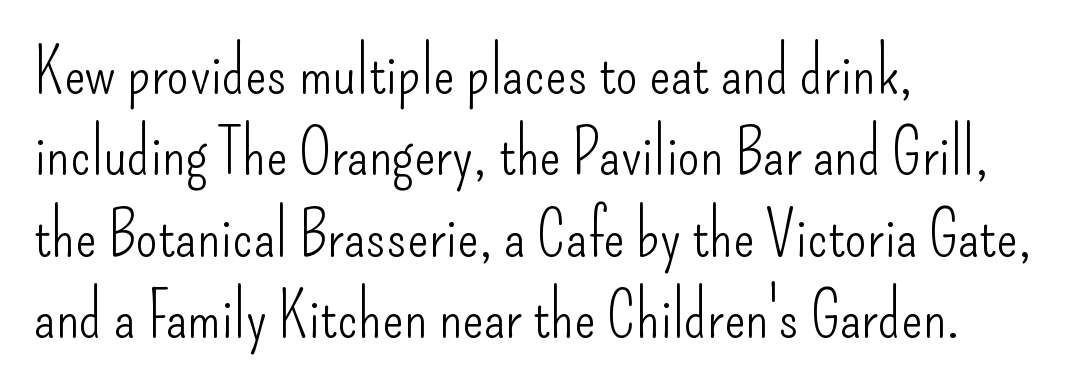
The image shows 64 px light, condensed sans-serif type, upright; set left-aligned, normal line spacing (1.27x), normal letter spacing, not underlined; low stroke contrast and a small x-height.
